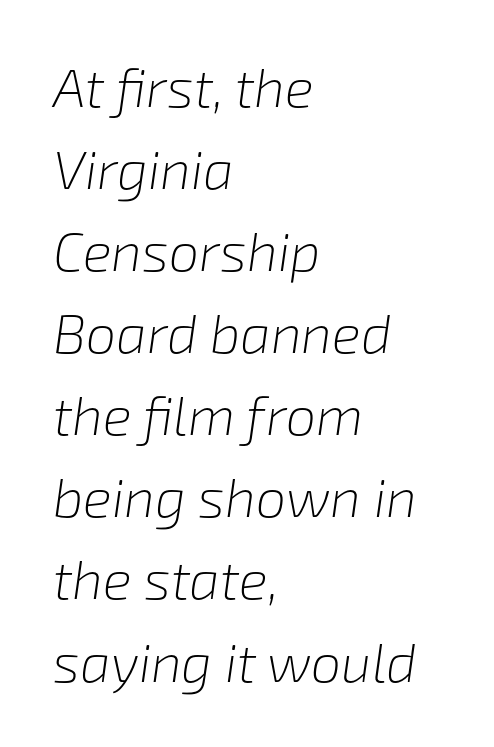
{"italic": "yes", "lean": "right", "slant_degrees": 8, "bold": "no", "weight": "light", "width": "normal", "stroke_contrast": "low", "x_height": "medium", "monospaced": "no", "underline": "no", "align": "left", "line_spacing": "normal", "line_spacing_ratio": 1.52, "letter_spacing": "normal", "letter_spacing_em": 0.0, "glyph_px": 54}
